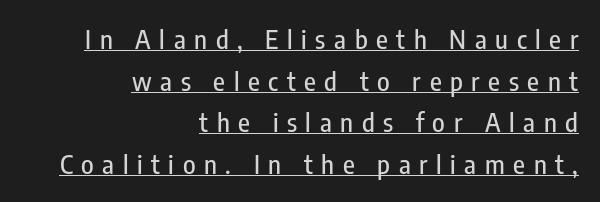
The image shows 26 px text type, upright; set right-aligned, normal line spacing (1.6x), unusually wide letter spacing (+0.33 em), underlined.
